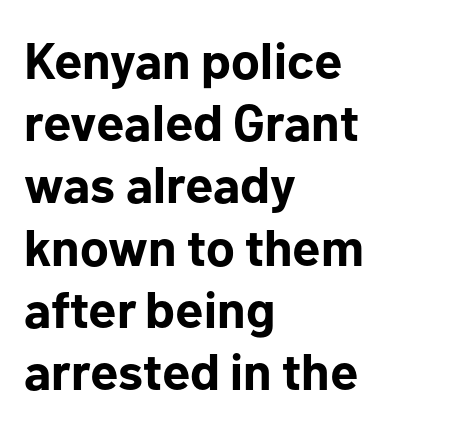
The image shows 51 px bold sans-serif type, upright; set left-aligned, line spacing 1.22x, normal letter spacing, not underlined; low stroke contrast and a medium x-height.
